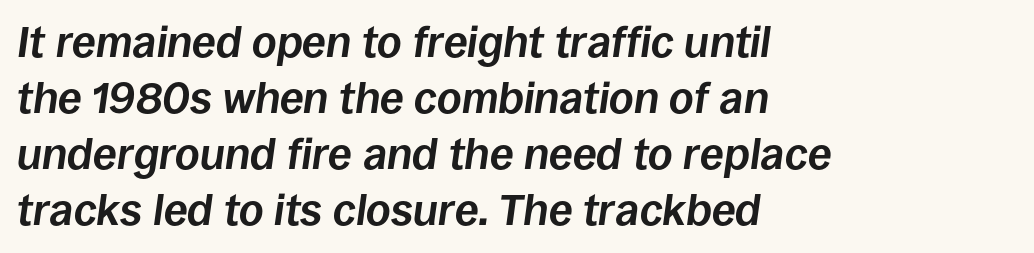
{"italic": "yes", "lean": "right", "slant_degrees": 8, "bold": "yes", "weight": "bold", "width": "normal", "stroke_contrast": "low", "x_height": "large", "monospaced": "no", "underline": "no", "align": "left", "line_spacing": "normal", "line_spacing_ratio": 1.3, "letter_spacing": "normal", "letter_spacing_em": 0.0, "glyph_px": 43}
